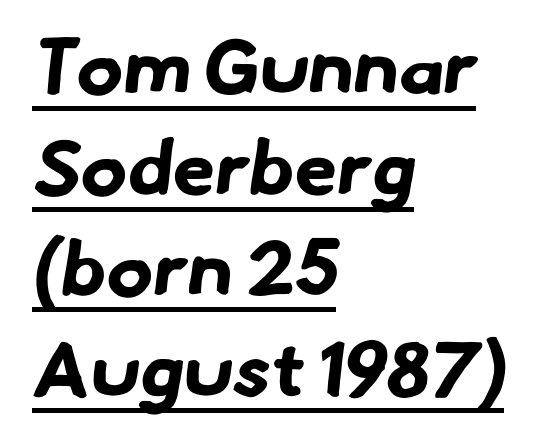
The image shows 77 px bold sans-serif type; set left-aligned, normal line spacing (1.31x), normal letter spacing, underlined; low stroke contrast and a small x-height.
